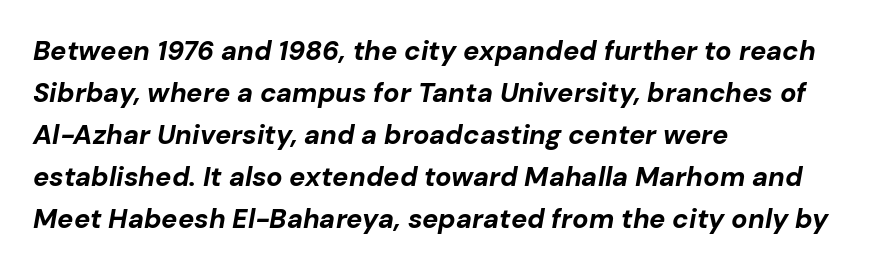
Q: Is the text bold? A: Yes.
Q: Is the text italic (slanted)? A: Yes, it leans right by about 10 degrees.
Q: Is the text underlined? A: No.
Q: How is the paragraph aligned? A: Left-aligned.
Q: Is the spacing between letters normal or unusually wide? A: Normal.
Q: Is the spacing between lines tight, normal or loose? A: Normal.
